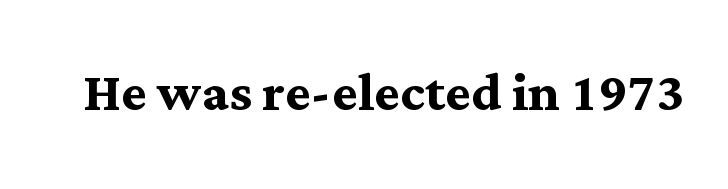
The image shows 69 px semibold serif type, upright; set normal letter spacing, not underlined; medium stroke contrast and a medium x-height.
